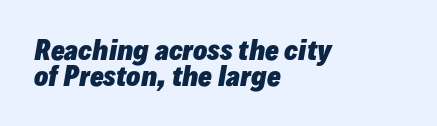
Left-aligned paragraph, ragged on the right. Look at the tracking — it's just the regular setting, nothing added. Style check: oblique. This is heavy type, rendered in bold.
